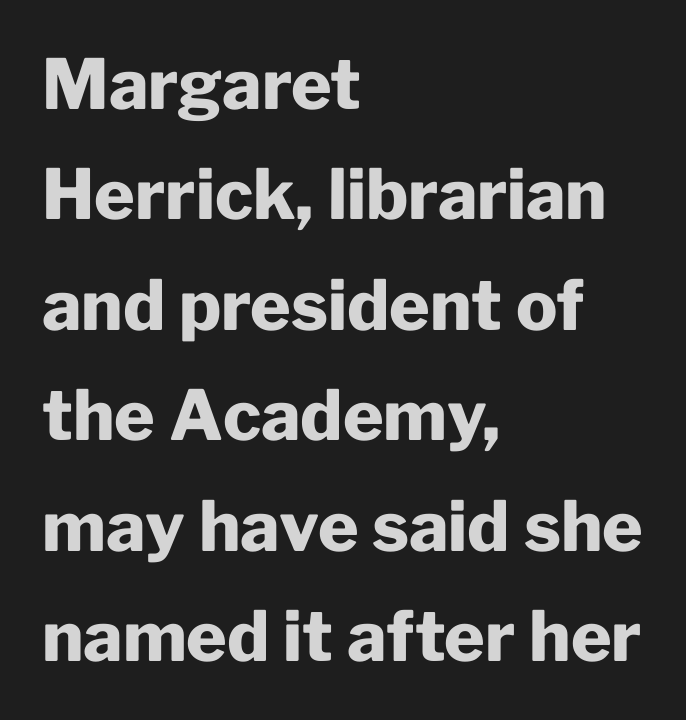
The image shows 69 px heavy sans-serif type, upright; set left-aligned, normal line spacing (1.6x), normal letter spacing, not underlined; low stroke contrast and a medium x-height.
